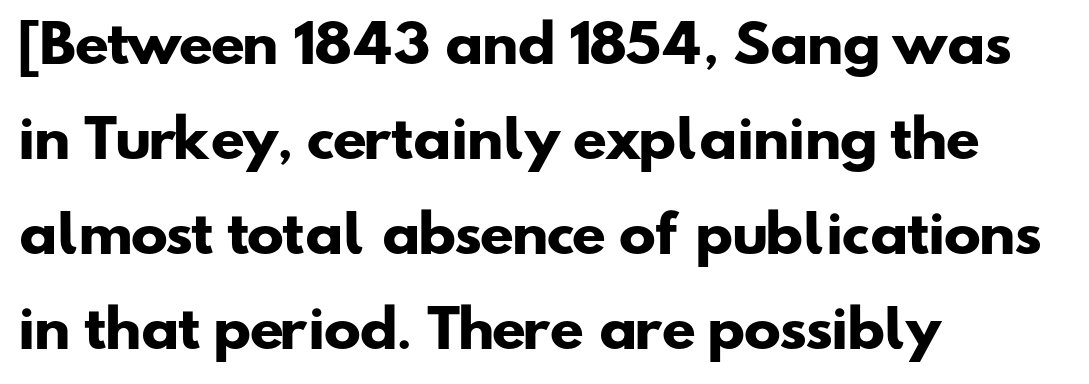
Q: Is the text bold? A: Yes.
Q: Is the typeface a serif or a sans-serif typeface? A: Sans-serif.
Q: Is the text underlined? A: No.
Q: How is the paragraph aligned? A: Left-aligned.
Q: Is the spacing between letters normal or unusually wide? A: Normal.
Q: Is the spacing between lines tight, normal or loose? A: Loose.
Q: Width (condensed, normal, or wide)? A: Wide.
Q: Stroke contrast? A: Low.
Q: x-height? A: Small.
Q: Monospaced? A: No.
